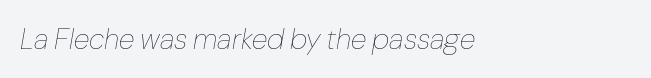
The image shows 29 px thin type, italic (leaning right); set left-aligned, normal letter spacing, not underlined; low stroke contrast and a medium x-height.
